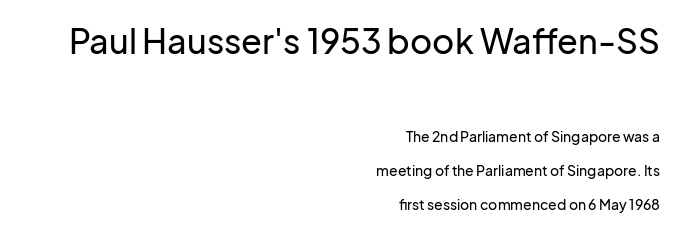
Q: Is the text italic (slanted)? A: No, it is upright.
Q: Is the typeface a serif or a sans-serif typeface? A: Sans-serif.
Q: Is the text underlined? A: No.
Q: How is the paragraph aligned? A: Right-aligned.
Q: Is the spacing between letters normal or unusually wide? A: Normal.
Q: Is the spacing between lines tight, normal or loose? A: Loose.
Q: Which block of text is set in a larger size, the first (top) or the second (bottom)? A: The first (top) one.
Q: Width (condensed, normal, or wide)? A: Normal.
Q: Stroke contrast? A: Low.
Q: x-height? A: Medium.
Q: Monospaced? A: No.
